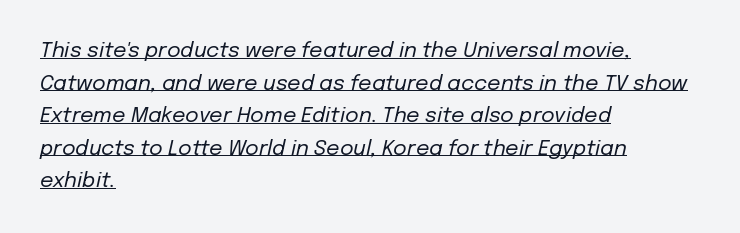
The passage shown leans; its letterforms are oblique. Underlining? Definitely there. The block of text has a typical density, with ordinary space between rows. Words appear dense and cohesive because spacing is normal.
